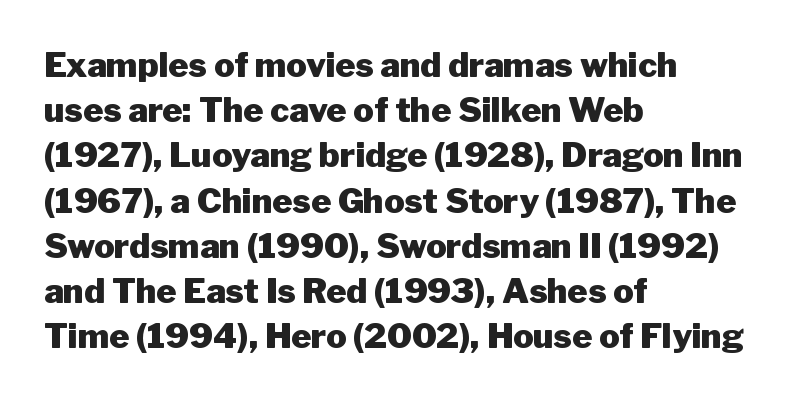
The image shows 34 px heavy sans-serif type, upright; set left-aligned, normal line spacing (1.33x), normal letter spacing, not underlined; low stroke contrast and a medium x-height.
